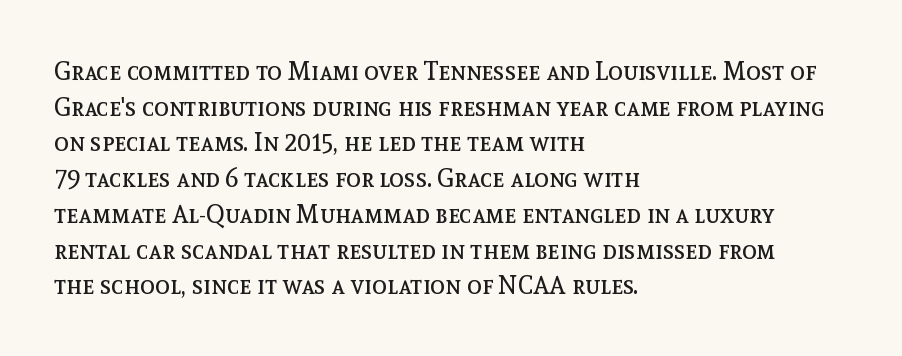
The image shows 25 px text type, upright; set left-aligned, normal line spacing (1.43x), normal letter spacing, not underlined.
